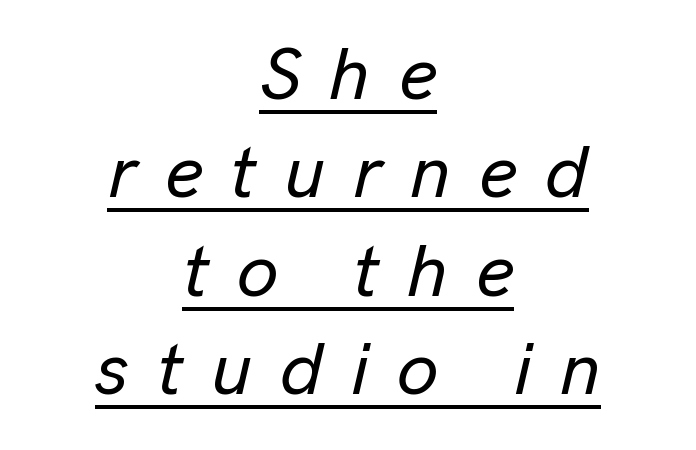
The space between consecutive lines is moderate. The face used here appears with an underline applied. Display-style spreading of the glyphs; the letterfit is very open. This is oblique type, the kind used for emphasis or titles. Neither beginnings nor endings align; midpoints do. The letters advance in unequal steps, a hallmark of proportional type.
